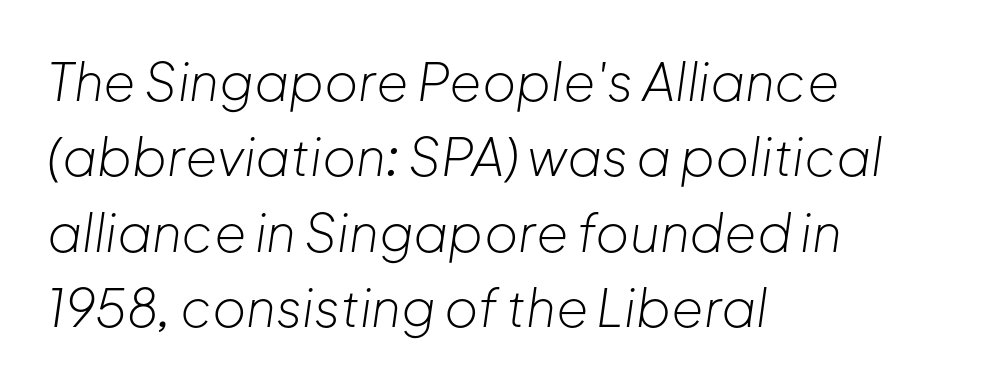
{"italic": "yes", "lean": "right", "slant_degrees": 8, "bold": "no", "weight": "light", "width": "normal", "stroke_contrast": "low", "x_height": "medium", "monospaced": "no", "underline": "no", "align": "left", "line_spacing": "normal", "line_spacing_ratio": 1.45, "letter_spacing": "normal", "letter_spacing_em": 0.0, "glyph_px": 52}
